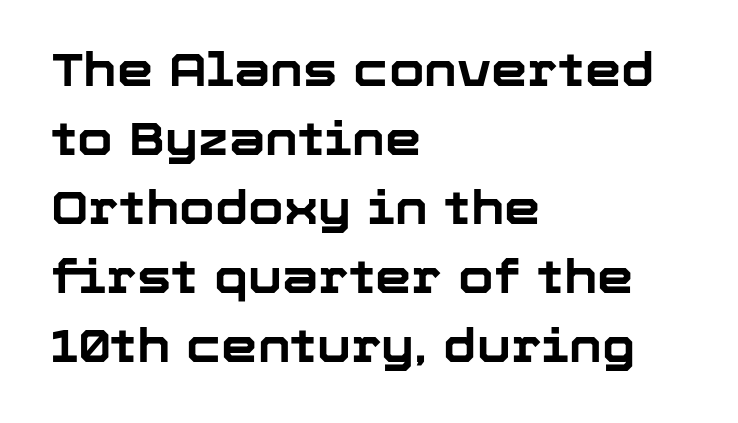
The image shows 46 px bold sans-serif type, upright; set left-aligned, normal line spacing (1.5x), normal letter spacing, not underlined; low stroke contrast and a medium x-height.
